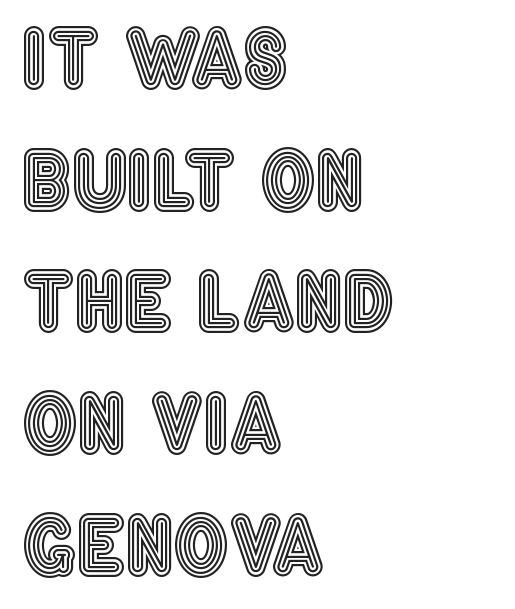
{"italic": "no", "width": "condensed", "x_height": "large", "monospaced": "no", "underline": "no", "align": "left", "line_spacing": "normal", "line_spacing_ratio": 1.58, "letter_spacing": "normal", "letter_spacing_em": 0.0, "glyph_px": 77}
